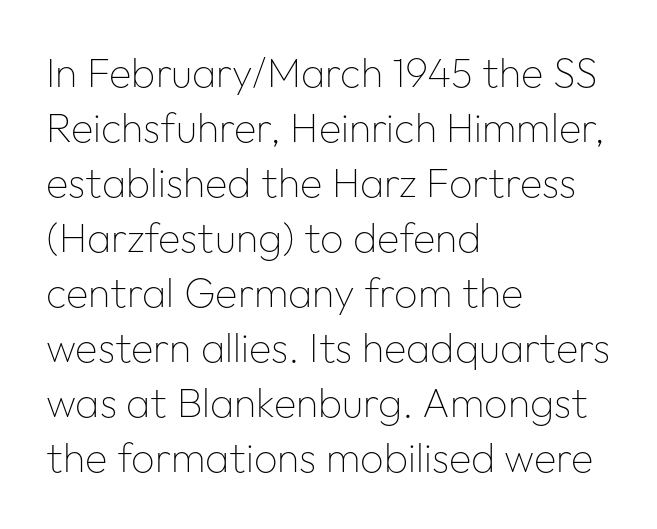
Q: Is the text bold? A: No.
Q: Is the text italic (slanted)? A: No, it is upright.
Q: Is the typeface a serif or a sans-serif typeface? A: Sans-serif.
Q: Is the text underlined? A: No.
Q: How is the paragraph aligned? A: Left-aligned.
Q: Is the spacing between letters normal or unusually wide? A: Normal.
Q: Is the spacing between lines tight, normal or loose? A: Normal.
Q: Width (condensed, normal, or wide)? A: Normal.
Q: Stroke contrast? A: Low.
Q: x-height? A: Medium.
Q: Monospaced? A: No.
